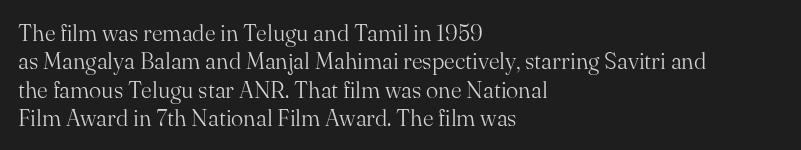
The image shows 23 px text type, upright; set left-aligned, line spacing 1.23x, normal letter spacing, not underlined.
